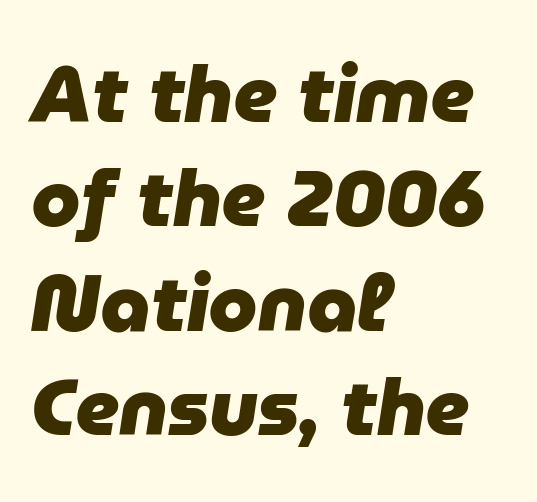
Q: Is the text bold? A: Yes.
Q: Is the text italic (slanted)? A: Yes, it leans right by about 9 degrees.
Q: Is the text underlined? A: No.
Q: How is the paragraph aligned? A: Left-aligned.
Q: Is the spacing between letters normal or unusually wide? A: Normal.
Q: Is the spacing between lines tight, normal or loose? A: Normal.
Q: Width (condensed, normal, or wide)? A: Normal.
Q: Stroke contrast? A: Low.
Q: x-height? A: Medium.
Q: Monospaced? A: No.
